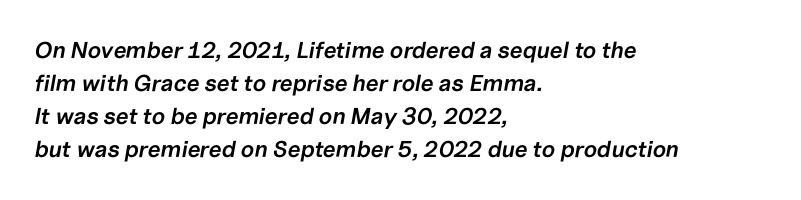
{"italic": "yes", "lean": "right", "slant_degrees": 10, "bold": "semi", "underline": "no", "align": "left", "line_spacing": "normal", "line_spacing_ratio": 1.44, "letter_spacing": "normal", "letter_spacing_em": 0.0, "glyph_px": 23}
